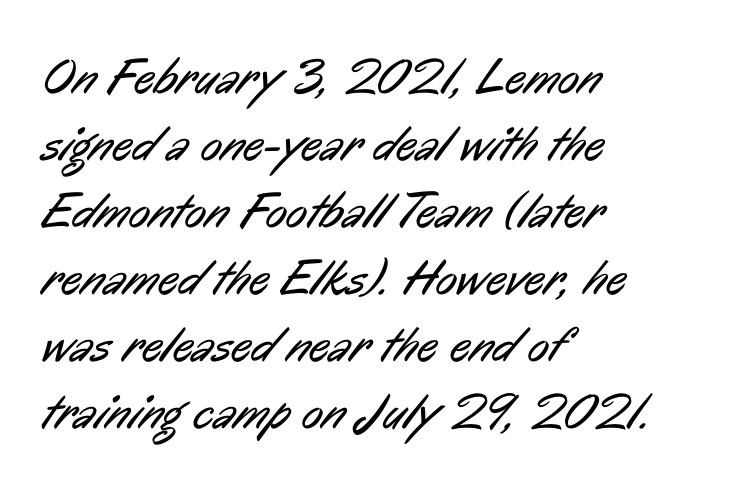
Q: Is the text bold? A: No.
Q: Is the typeface a serif or a sans-serif typeface? A: Sans-serif.
Q: Is the text underlined? A: No.
Q: How is the paragraph aligned? A: Left-aligned.
Q: Is the spacing between letters normal or unusually wide? A: Normal.
Q: Is the spacing between lines tight, normal or loose? A: Normal.
Q: Width (condensed, normal, or wide)? A: Condensed.
Q: Stroke contrast? A: Low.
Q: x-height? A: Medium.
Q: Monospaced? A: No.
